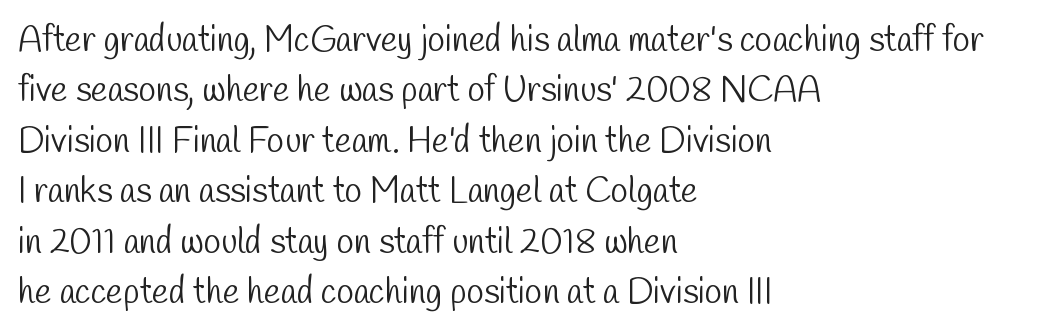
{"serif": "no", "bold": "no", "weight": "light", "width": "condensed", "stroke_contrast": "low", "x_height": "medium", "monospaced": "no", "underline": "no", "align": "left", "line_spacing": "normal", "line_spacing_ratio": 1.44, "letter_spacing": "normal", "letter_spacing_em": 0.0, "glyph_px": 35}
